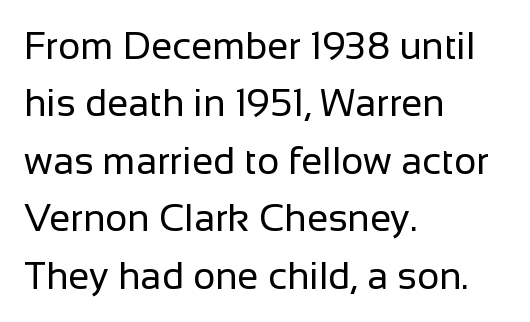
The image shows 38 px regular-weight sans-serif type, upright; set left-aligned, normal line spacing (1.51x), normal letter spacing, not underlined; low stroke contrast and a medium x-height.
